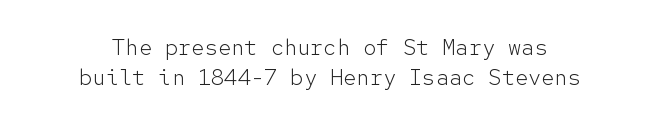
Q: Is the text bold? A: No.
Q: Is the text italic (slanted)? A: No, it is upright.
Q: Is the text underlined? A: No.
Q: How is the paragraph aligned? A: Centered.
Q: Is the spacing between letters normal or unusually wide? A: Normal.
Q: Is the spacing between lines tight, normal or loose? A: Normal.
